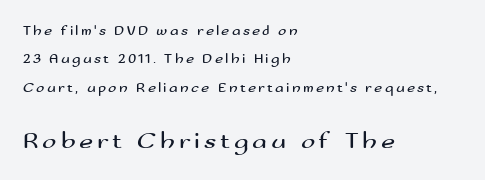
The image shows 24 px text type, upright; set left-aligned, loose line spacing (2.02x), not underlined; the second (bottom) block is 1.71x larger.
